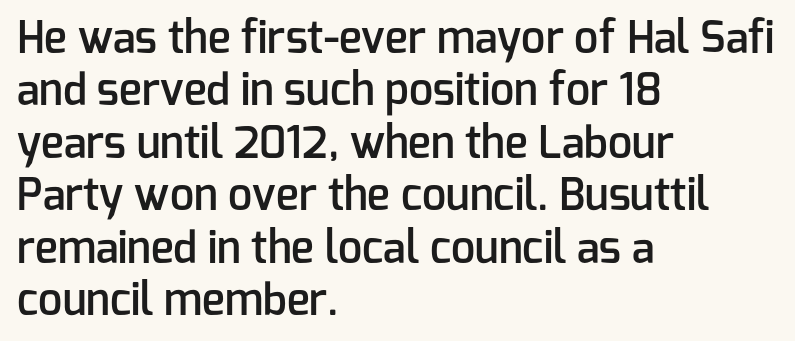
The face used here is proportionally spaced, like ordinary book or web type. These lines are composed in type without serifs. It's the straight-up-and-down kind of type. Horizontal alignment here is leftward, the default for most running prose.
